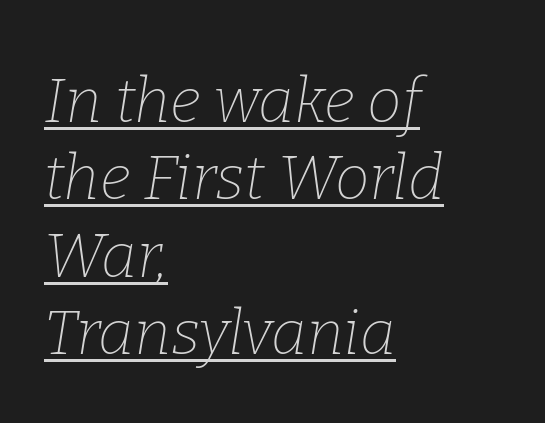
Q: Is the text bold? A: No.
Q: Is the text italic (slanted)? A: Yes, it leans right by about 9 degrees.
Q: Is the typeface a serif or a sans-serif typeface? A: Serif.
Q: Is the text underlined? A: Yes.
Q: How is the paragraph aligned? A: Left-aligned.
Q: Is the spacing between letters normal or unusually wide? A: Normal.
Q: Is the spacing between lines tight, normal or loose? A: Normal.
Q: Width (condensed, normal, or wide)? A: Normal.
Q: Stroke contrast? A: Low.
Q: x-height? A: Medium.
Q: Monospaced? A: No.
